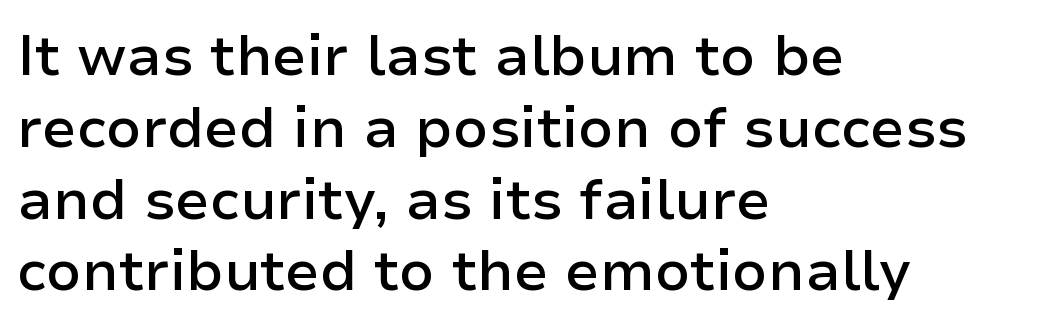
The image shows 57 px semibold sans-serif type, upright; set left-aligned, normal line spacing (1.26x), normal letter spacing, not underlined; low stroke contrast and a medium x-height.
